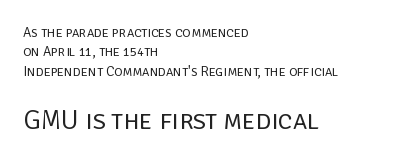
Q: Is the text bold? A: No.
Q: Is the text italic (slanted)? A: No, it is upright.
Q: Is the text underlined? A: No.
Q: How is the paragraph aligned? A: Left-aligned.
Q: Is the spacing between letters normal or unusually wide? A: Normal.
Q: Is the spacing between lines tight, normal or loose? A: Normal.
Q: Which block of text is set in a larger size, the first (top) or the second (bottom)? A: The second (bottom) one.
